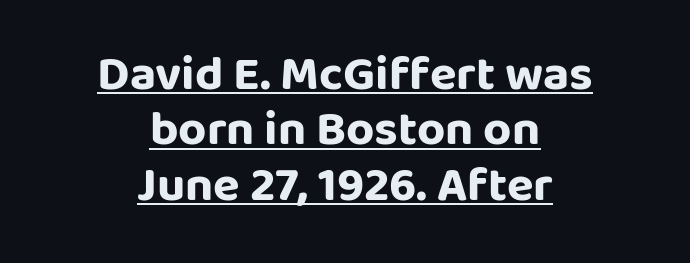
{"serif": "no", "italic": "no", "bold": "yes", "weight": "bold", "width": "normal", "stroke_contrast": "low", "x_height": "large", "monospaced": "no", "underline": "yes", "align": "center", "line_spacing": "tight", "line_spacing_ratio": 1.13, "letter_spacing": "normal", "letter_spacing_em": 0.0, "glyph_px": 49}
